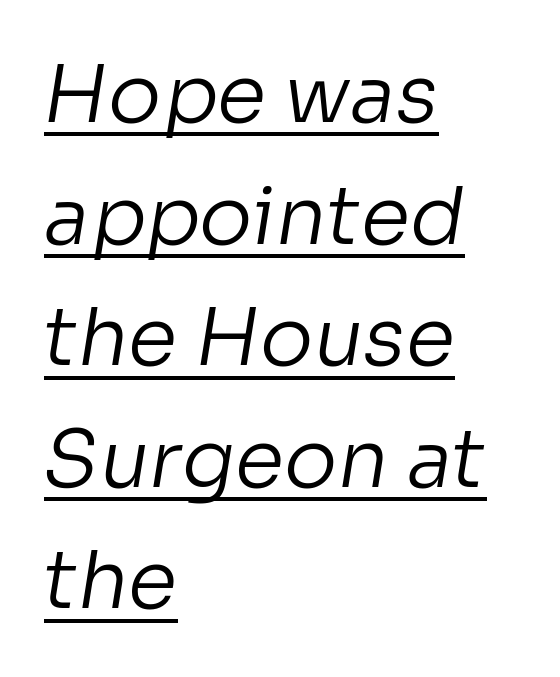
The face used here is proportionally spaced, like ordinary book or web type. Teacher's note: observe the even left margin — that is flush-left alignment. How are the letters spaced? Ordinarily, with no added tracking. Vertical stems look standard width or narrower in stroke. The glyphs are accompanied by a horizontal stroke just below them.
